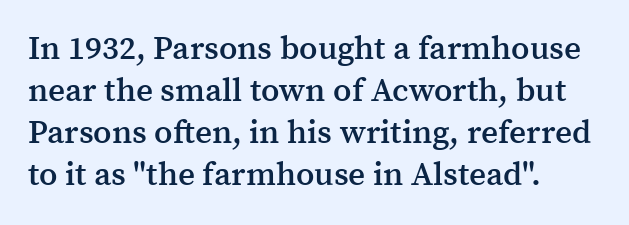
A somewhat darkened texture: the type is semibold rather than bold. It's the straight-up-and-down kind of type. Any mark beneath the type? The region is blank. All the whitespace from short lines collects on the right.
